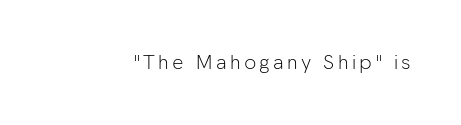
{"italic": "no", "bold": "no", "underline": "no", "glyph_px": 20}
